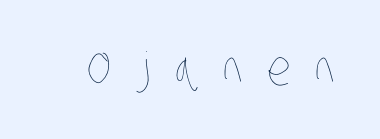
The font sits on the lighter half of the weight spectrum, regular included. A typesetter would call this heavily tracked-out type. The letters advance in unequal steps, a hallmark of proportional type. This rendering features lettering with no underline.
